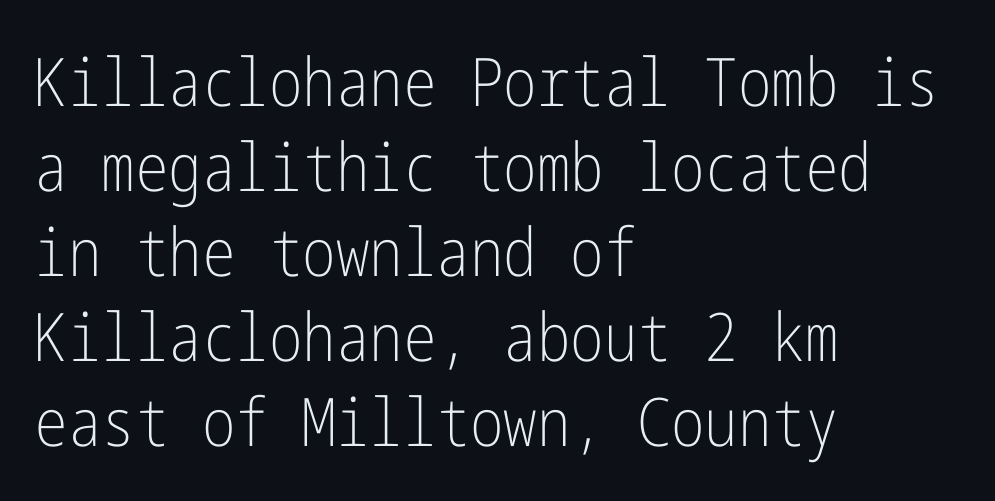
Q: Is the text bold? A: No.
Q: Is the text italic (slanted)? A: No, it is upright.
Q: Is the typeface a serif or a sans-serif typeface? A: Sans-serif.
Q: Is the text underlined? A: No.
Q: How is the paragraph aligned? A: Left-aligned.
Q: Is the spacing between letters normal or unusually wide? A: Normal.
Q: Is the spacing between lines tight, normal or loose? A: Normal.
Q: Width (condensed, normal, or wide)? A: Condensed.
Q: Stroke contrast? A: Low.
Q: x-height? A: Medium.
